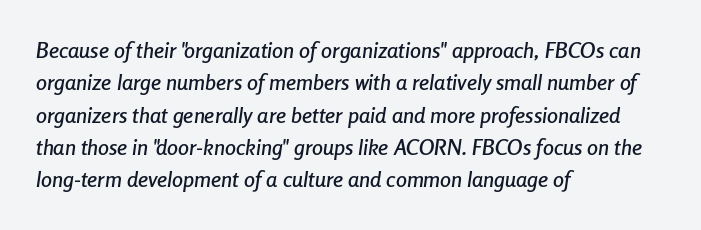
{"italic": "yes", "lean": "right", "slant_degrees": 8, "underline": "no", "align": "left", "line_spacing": "normal", "line_spacing_ratio": 1.47, "letter_spacing": "normal", "letter_spacing_em": 0.0, "glyph_px": 22}
